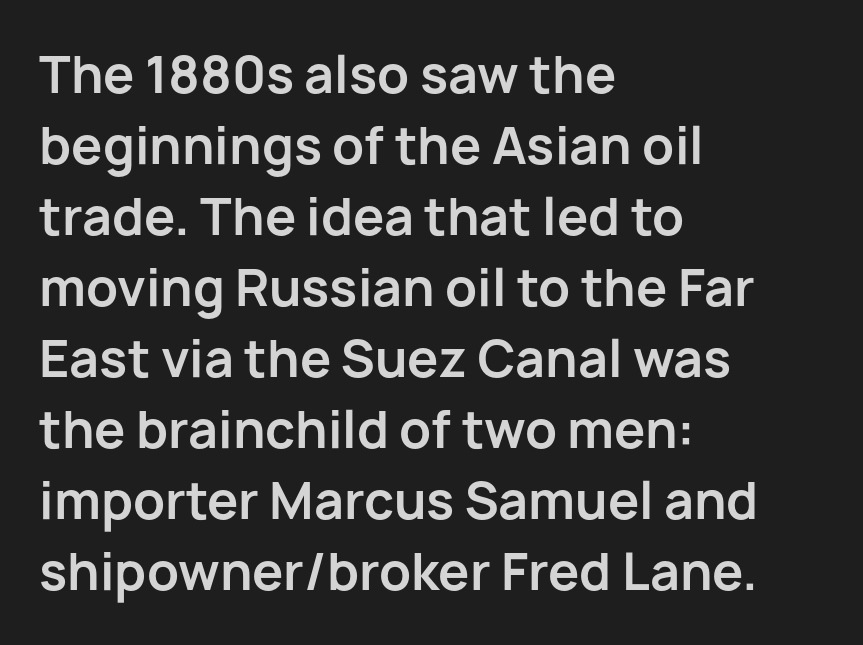
The image shows 50 px bold sans-serif type, upright; set left-aligned, normal line spacing (1.42x), normal letter spacing, not underlined; low stroke contrast and a medium x-height.
